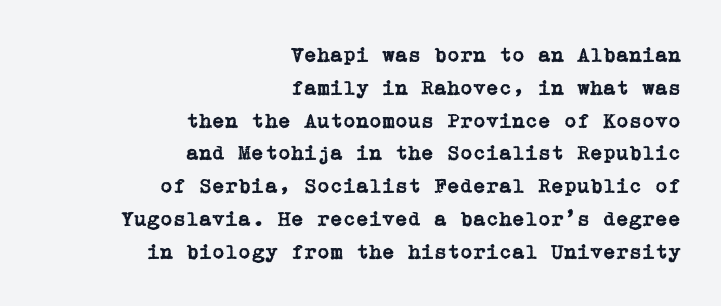
Q: Is the text italic (slanted)? A: No, it is upright.
Q: Is the text underlined? A: No.
Q: How is the paragraph aligned? A: Right-aligned.
Q: Is the spacing between letters normal or unusually wide? A: Normal.
Q: Is the spacing between lines tight, normal or loose? A: Normal.
